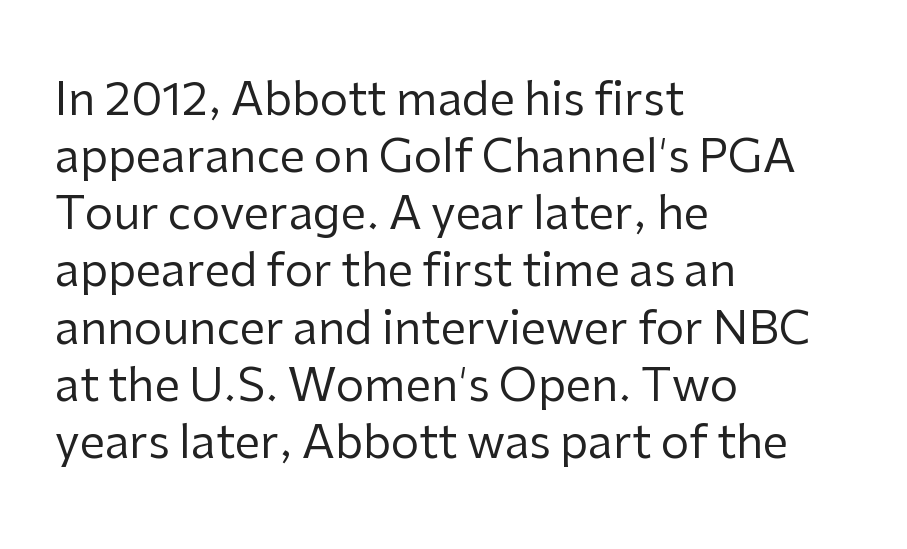
Q: Is the text bold? A: No.
Q: Is the text italic (slanted)? A: No, it is upright.
Q: Is the typeface a serif or a sans-serif typeface? A: Sans-serif.
Q: Is the text underlined? A: No.
Q: How is the paragraph aligned? A: Left-aligned.
Q: Is the spacing between letters normal or unusually wide? A: Normal.
Q: Is the spacing between lines tight, normal or loose? A: Normal.
Q: Width (condensed, normal, or wide)? A: Normal.
Q: Stroke contrast? A: Low.
Q: x-height? A: Medium.
Q: Monospaced? A: No.
